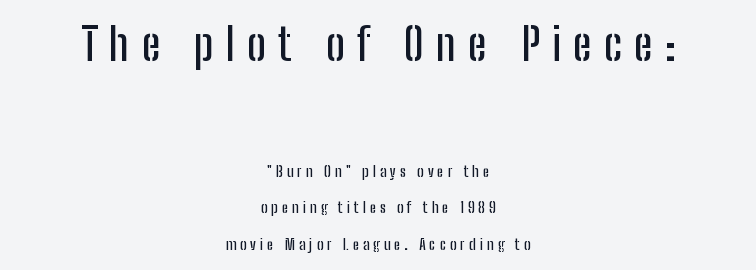
Leading: increased. Two sizes are in play, and the larger belongs to the first block. Italic: no, the glyphs are upright roman. Characters follow at a spacing far wider than the type designer built in.
